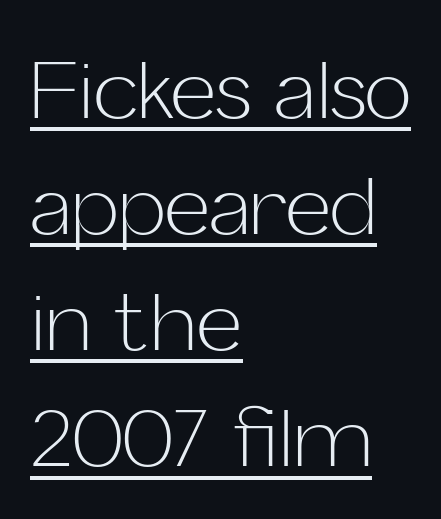
Q: Is the text bold? A: No.
Q: Is the text italic (slanted)? A: No, it is upright.
Q: Is the typeface a serif or a sans-serif typeface? A: Sans-serif.
Q: Is the text underlined? A: Yes.
Q: How is the paragraph aligned? A: Left-aligned.
Q: Is the spacing between letters normal or unusually wide? A: Normal.
Q: Is the spacing between lines tight, normal or loose? A: Normal.
Q: Width (condensed, normal, or wide)? A: Normal.
Q: Stroke contrast? A: Low.
Q: x-height? A: Medium.
Q: Monospaced? A: No.
